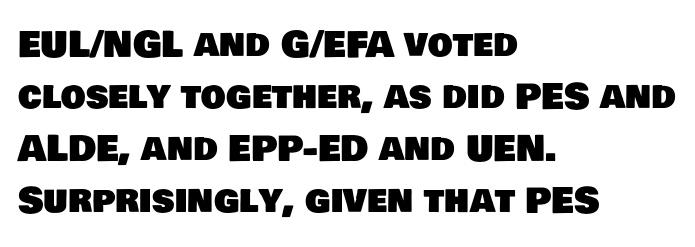
{"serif": "no", "width": "normal", "stroke_contrast": "low", "x_height": "large", "monospaced": "no", "underline": "no", "align": "left", "line_spacing": "normal", "line_spacing_ratio": 1.49, "letter_spacing": "normal", "letter_spacing_em": 0.0, "glyph_px": 35}
